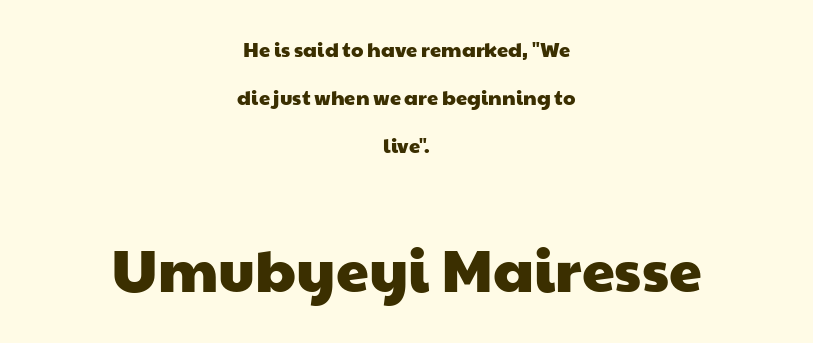
The image shows 59 px wide sans-serif type; set centered, loose line spacing (2.41x), normal letter spacing, not underlined; the second (bottom) block is 2.95x larger; low stroke contrast and a medium x-height.
